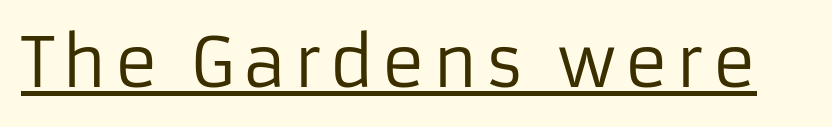
When letters stand straight like this, we call the style roman or upright. The face used here is a sans, in the tradition of grotesques and geometrics. You could not count columns in this text — the font is proportionally spaced. On a weight scale, this lands at 450 or below. Somebody hit Ctrl+U on this one — the words are underlined.
